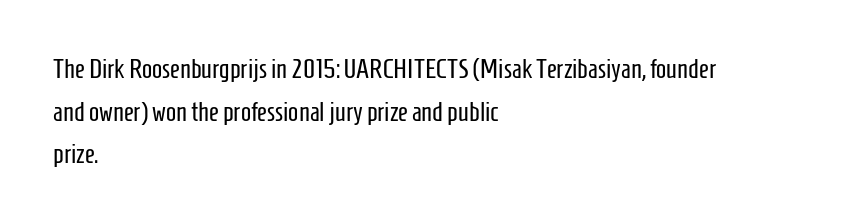
The image shows 27 px text type, upright; set left-aligned, normal line spacing (1.58x), normal letter spacing, not underlined.
